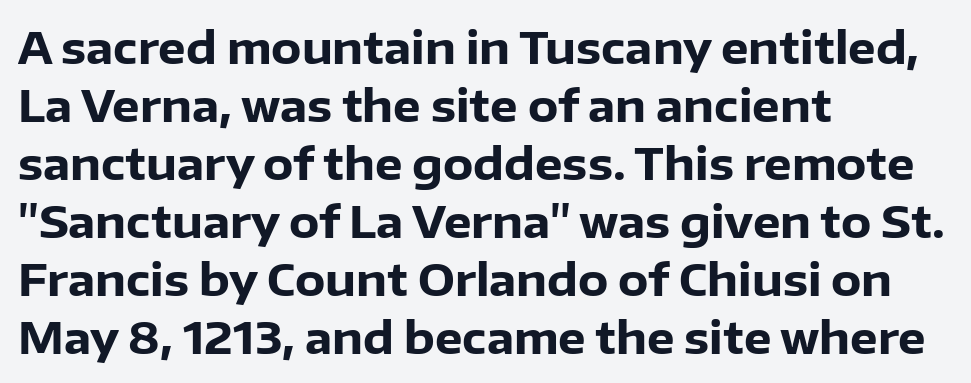
{"serif": "no", "italic": "no", "bold": "yes", "weight": "heavy", "width": "normal", "stroke_contrast": "low", "x_height": "medium", "monospaced": "no", "underline": "no", "align": "left", "line_spacing": "normal", "line_spacing_ratio": 1.32, "letter_spacing": "normal", "letter_spacing_em": 0.0, "glyph_px": 44}
